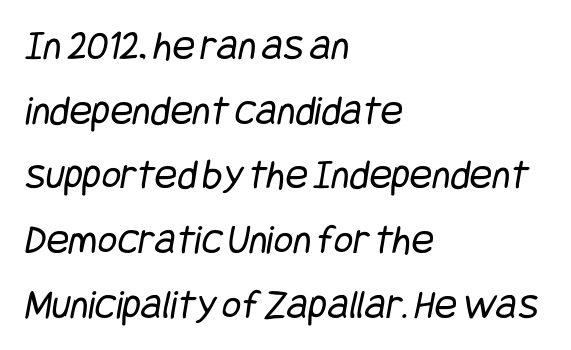
{"serif": "no", "bold": "no", "weight": "regular", "width": "condensed", "stroke_contrast": "low", "x_height": "large", "underline": "no", "align": "left", "line_spacing": "normal", "line_spacing_ratio": 1.54, "letter_spacing": "normal", "letter_spacing_em": 0.0, "glyph_px": 42}
